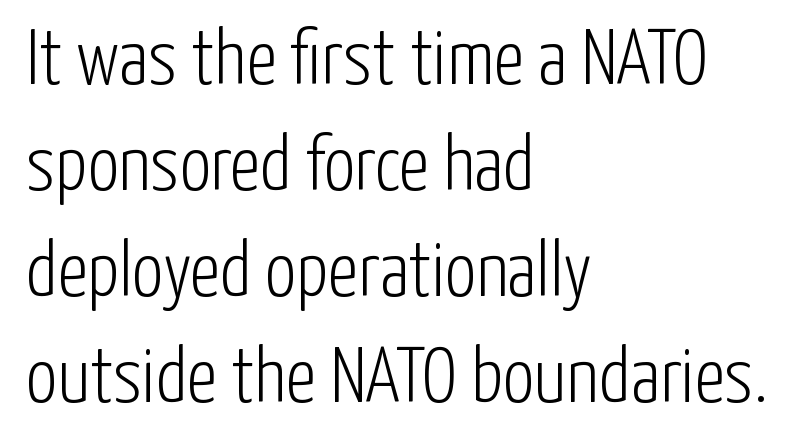
Check where the strokes stop: nothing finishes them off — pure sans. The rag falls on the right side of this text block. Type without underlining. Does the leading feel generous? No, just average. Rendered with straight, roman letterforms.
